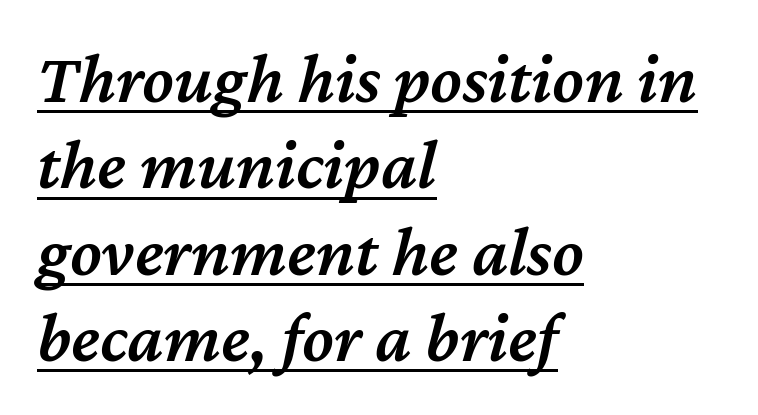
{"italic": "yes", "lean": "right", "slant_degrees": 12, "bold": "semi", "weight": "semibold", "width": "normal", "stroke_contrast": "medium", "x_height": "medium", "monospaced": "no", "underline": "yes", "align": "left", "line_spacing_ratio": 1.2, "letter_spacing": "normal", "letter_spacing_em": 0.0, "glyph_px": 72}
